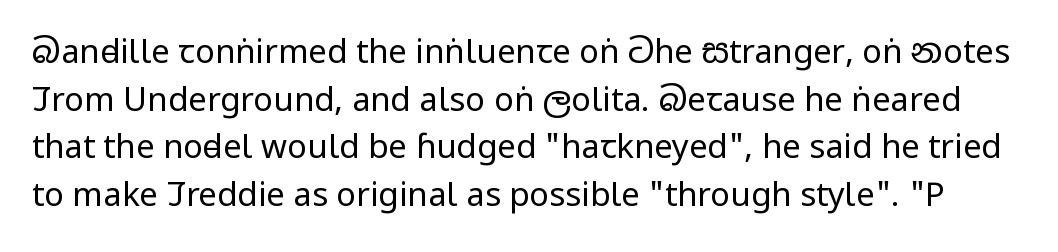
Q: Is the text bold? A: No.
Q: Is the text italic (slanted)? A: No, it is upright.
Q: Is the typeface a serif or a sans-serif typeface? A: Sans-serif.
Q: Is the text underlined? A: No.
Q: Is the spacing between letters normal or unusually wide? A: Normal.
Q: Is the spacing between lines tight, normal or loose? A: Normal.
Q: Width (condensed, normal, or wide)? A: Condensed.
Q: Stroke contrast? A: Low.
Q: x-height? A: Large.
Q: Monospaced? A: No.
